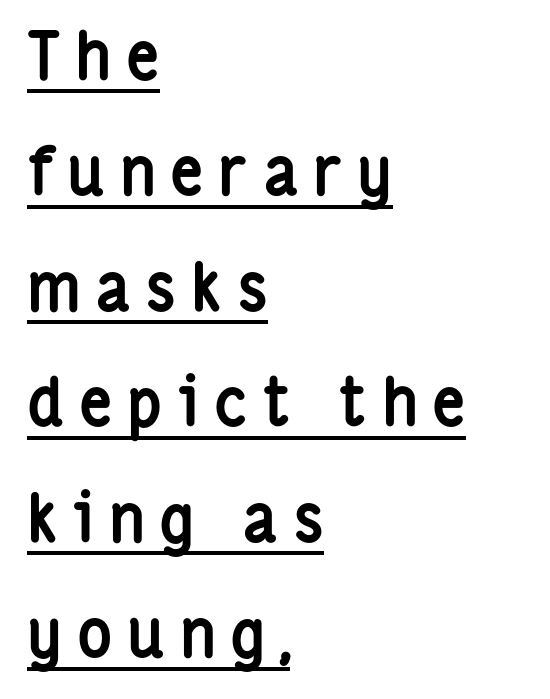
In terms of letterspacing, this is a distinctly airy, spread setting. Line starts are locked; line ends wander. The sample has been set heavy, in full bold. The glyphs are accompanied by a horizontal stroke just below them. This sample uses a sans-serif face. This sample has the flowing, uneven cadence of proportional lettering.
